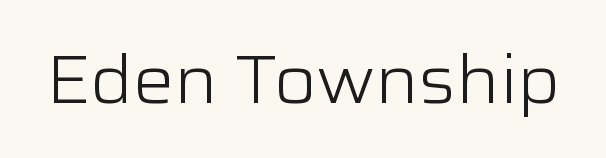
What stands out about the letter spacing? Nothing — it is the standard amount. You could not count columns in this text — the font is proportionally spaced. Stroke thickness stays within the range of a standard reading face or lighter. Unlike italic type, these characters show no tilt at all. This rendering features lettering with no underline. I'd call this a sans setting — the letters go barefoot.
